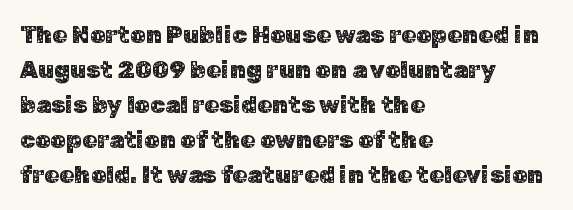
Q: Is the text italic (slanted)? A: No, it is upright.
Q: Is the text underlined? A: No.
Q: How is the paragraph aligned? A: Left-aligned.
Q: Is the spacing between letters normal or unusually wide? A: Normal.
Q: Is the spacing between lines tight, normal or loose? A: Normal.
